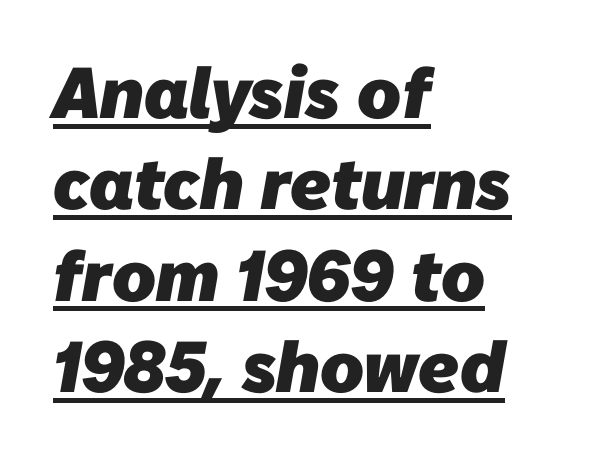
{"serif": "no", "bold": "yes", "weight": "heavy", "width": "normal", "stroke_contrast": "low", "x_height": "medium", "monospaced": "no", "underline": "yes", "align": "left", "line_spacing": "normal", "line_spacing_ratio": 1.27, "letter_spacing": "normal", "letter_spacing_em": 0.0, "glyph_px": 72}
